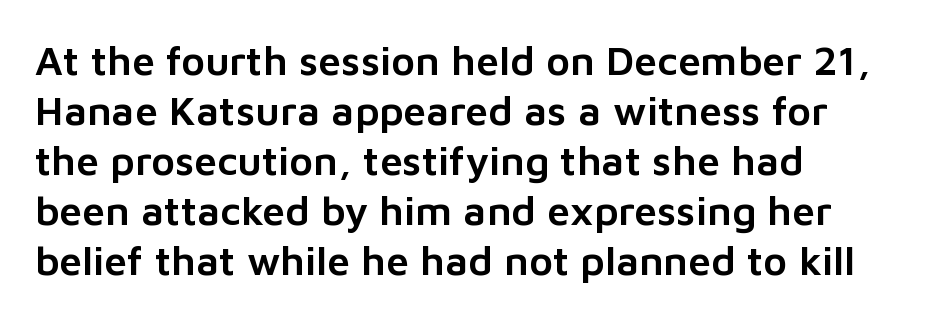
{"serif": "no", "italic": "no", "width": "normal", "stroke_contrast": "low", "x_height": "medium", "monospaced": "no", "underline": "no", "align": "left", "line_spacing_ratio": 1.22, "letter_spacing": "normal", "letter_spacing_em": 0.0, "glyph_px": 41}
